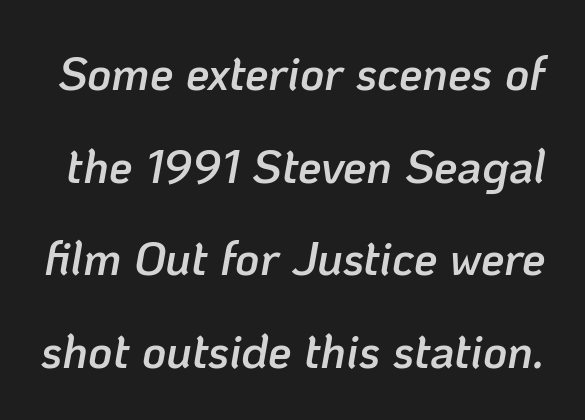
This sample has the flowing, uneven cadence of proportional lettering. These lines carry some extra weight — a demibold, not a full bold. Looking at the ascenders, they clearly lean. Quick note: underline off. A typesetter would call this zero additional tracking. How would I describe the line gaps? Wide and relaxed.
